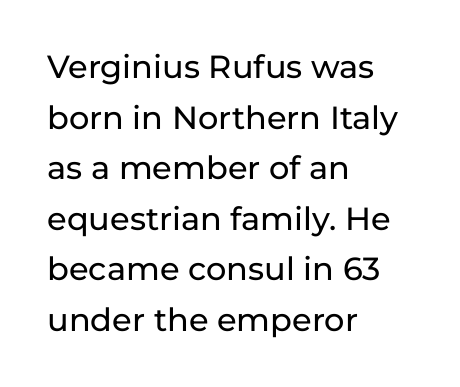
{"serif": "no", "italic": "no", "width": "normal", "stroke_contrast": "low", "x_height": "medium", "monospaced": "no", "underline": "no", "align": "left", "line_spacing": "normal", "line_spacing_ratio": 1.58, "letter_spacing": "normal", "letter_spacing_em": 0.0, "glyph_px": 32}
